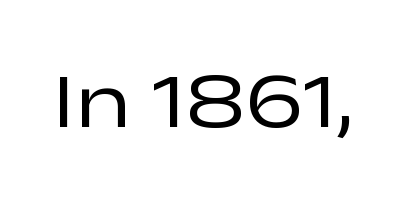
Q: Is the text bold? A: No.
Q: Is the text italic (slanted)? A: No, it is upright.
Q: Is the typeface a serif or a sans-serif typeface? A: Sans-serif.
Q: Is the text underlined? A: No.
Q: Is the spacing between letters normal or unusually wide? A: Normal.
Q: Width (condensed, normal, or wide)? A: Wide.
Q: Stroke contrast? A: Low.
Q: x-height? A: Medium.
Q: Monospaced? A: No.
